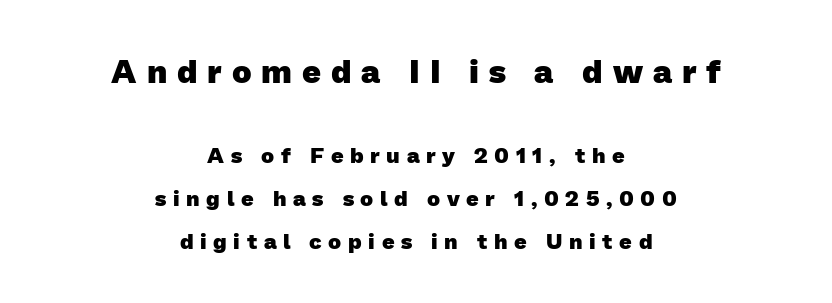
{"serif": "no", "bold": "yes", "weight": "heavy", "width": "normal", "stroke_contrast": "low", "x_height": "medium", "monospaced": "no", "underline": "no", "align": "center", "line_spacing": "loose", "line_spacing_ratio": 1.95, "letter_spacing": "wide", "letter_spacing_em": 0.3, "larger_block": "first", "size_ratio": 1.5, "glyph_px": 33}
